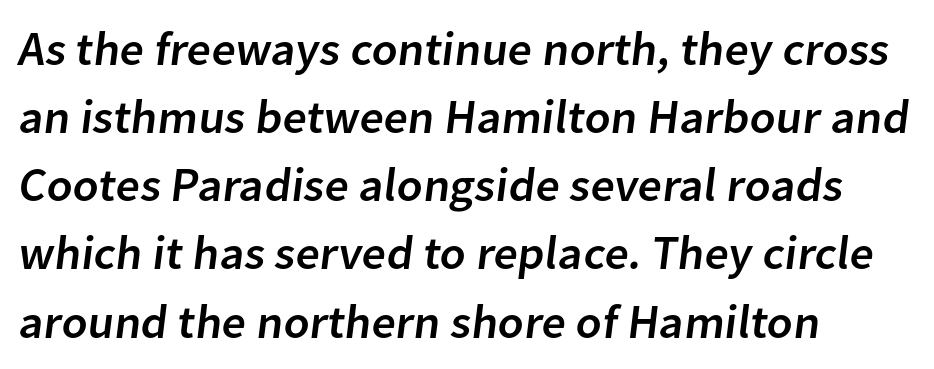
The image shows 48 px sans-serif type; set left-aligned, normal line spacing (1.42x), normal letter spacing, not underlined; low stroke contrast and a medium x-height.
